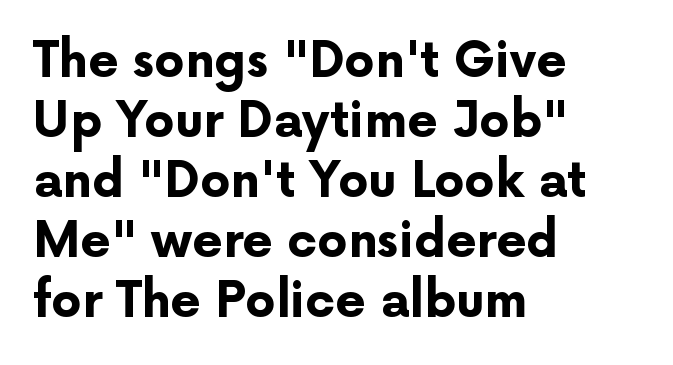
The image shows 48 px bold sans-serif type, upright; set left-aligned, normal line spacing (1.25x), normal letter spacing, not underlined; low stroke contrast and a medium x-height.
